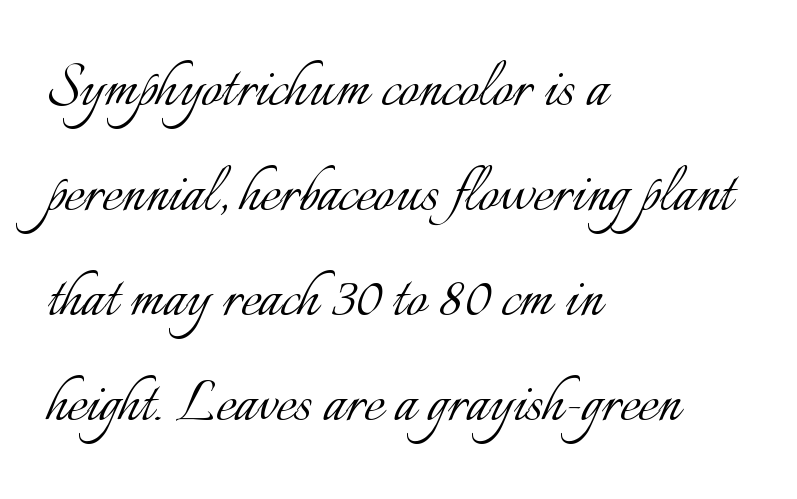
Q: Is the text bold? A: No.
Q: Is the text italic (slanted)? A: Yes.
Q: Is the text underlined? A: No.
Q: How is the paragraph aligned? A: Left-aligned.
Q: Is the spacing between letters normal or unusually wide? A: Normal.
Q: Is the spacing between lines tight, normal or loose? A: Normal.
Q: Width (condensed, normal, or wide)? A: Normal.
Q: Stroke contrast? A: Low.
Q: x-height? A: Small.
Q: Monospaced? A: No.
